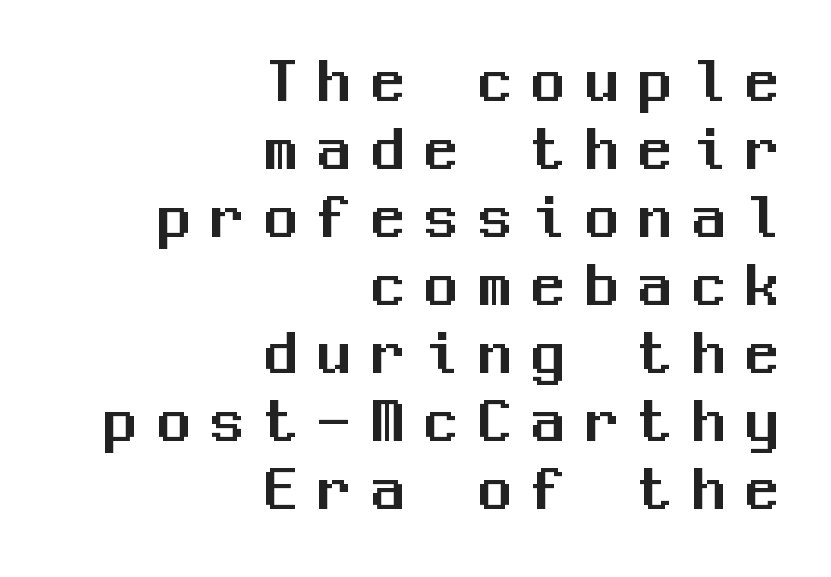
Q: Is the text italic (slanted)? A: No, it is upright.
Q: Is the typeface a serif or a sans-serif typeface? A: Sans-serif.
Q: Is the text underlined? A: No.
Q: How is the paragraph aligned? A: Right-aligned.
Q: Is the spacing between letters normal or unusually wide? A: Unusually wide.
Q: Is the spacing between lines tight, normal or loose? A: Tight.
Q: Width (condensed, normal, or wide)? A: Normal.
Q: Stroke contrast? A: Medium.
Q: x-height? A: Medium.
Q: Monospaced? A: Yes.
